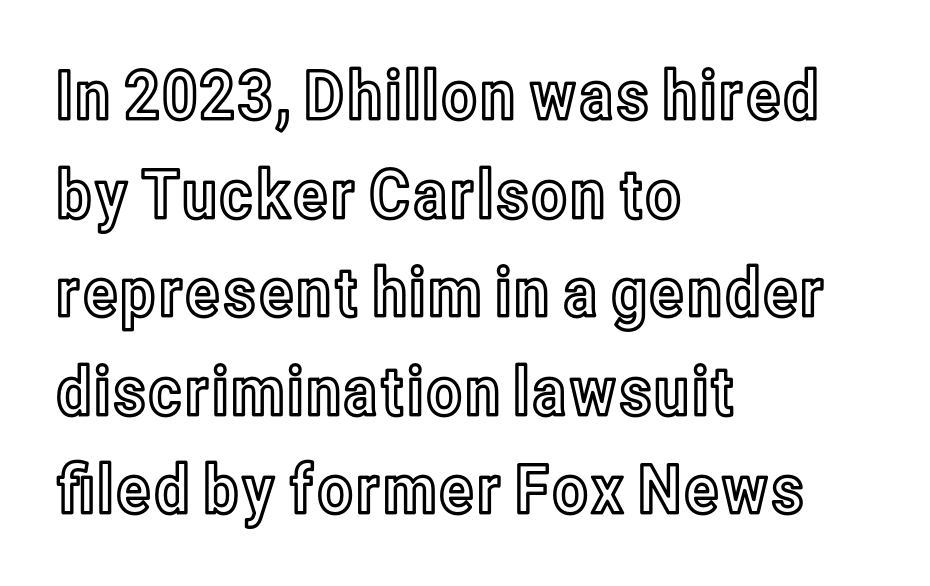
Q: Is the text italic (slanted)? A: No, it is upright.
Q: Is the text underlined? A: No.
Q: How is the paragraph aligned? A: Left-aligned.
Q: Is the spacing between letters normal or unusually wide? A: Normal.
Q: Is the spacing between lines tight, normal or loose? A: Normal.
Q: Width (condensed, normal, or wide)? A: Condensed.
Q: x-height? A: Medium.
Q: Monospaced? A: No.
